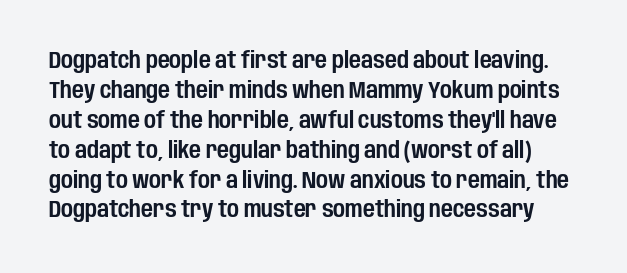
The image shows 23 px text type, upright; set normal line spacing (1.3x), normal letter spacing, not underlined.
